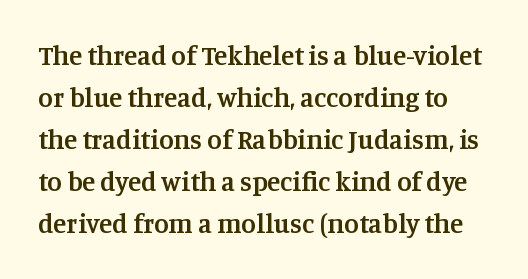
The strip under each line holds only bare page. Nothing unusual about the tracking: characters are spaced as the font intends. This is moderately heavy type, rendered in semibold. Upright lettering throughout. A normal amount of white space separates one row of letters from the next.
